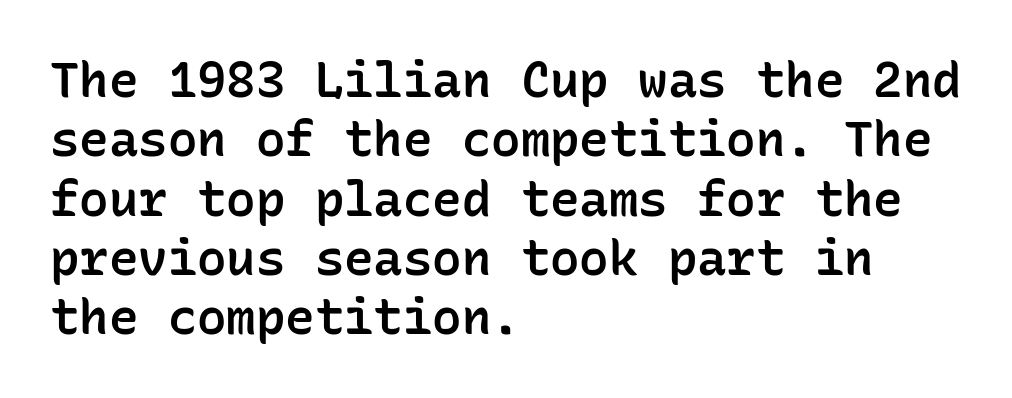
Q: Is the text bold? A: Semi-bold.
Q: Is the text italic (slanted)? A: No, it is upright.
Q: Is the typeface a serif or a sans-serif typeface? A: Sans-serif.
Q: Is the text underlined? A: No.
Q: How is the paragraph aligned? A: Left-aligned.
Q: Is the spacing between letters normal or unusually wide? A: Normal.
Q: Width (condensed, normal, or wide)? A: Normal.
Q: Stroke contrast? A: Low.
Q: x-height? A: Medium.
Q: Monospaced? A: Yes.
